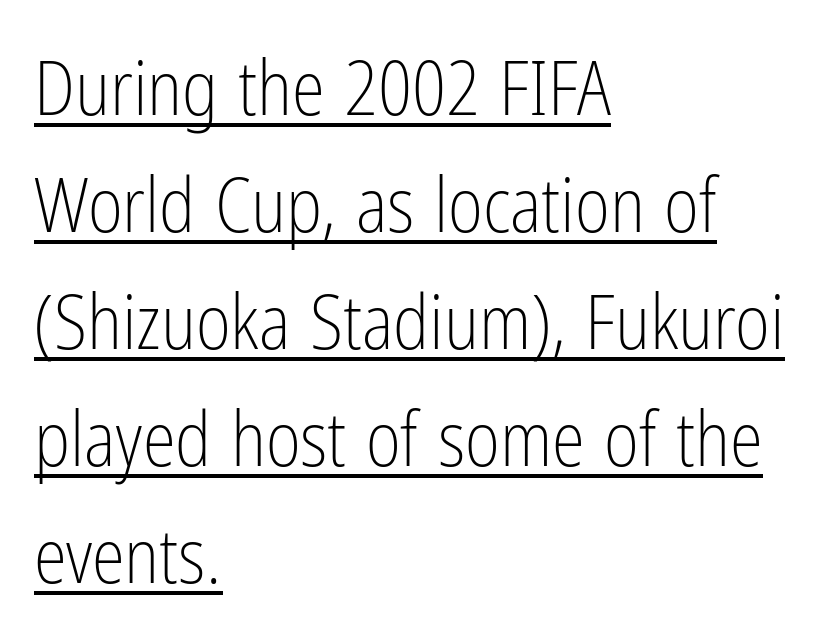
{"serif": "no", "italic": "no", "bold": "no", "weight": "light", "width": "condensed", "stroke_contrast": "low", "x_height": "medium", "monospaced": "no", "underline": "yes", "align": "left", "line_spacing": "normal", "line_spacing_ratio": 1.56, "letter_spacing": "normal", "letter_spacing_em": 0.0, "glyph_px": 75}
